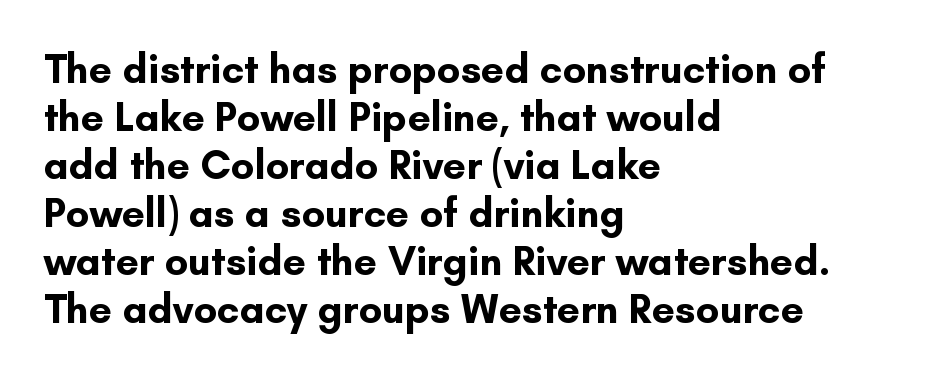
These lines keep a tight, regular rhythm from letter to letter. Nope, not italic — everything's standing straight. The glyphs are unaccompanied by any horizontal stroke below them. The typesetter chose a ragged-right arrangement here. As a designer I'd log this as weight 700, bold. The letters carry no serifs — their stems end cleanly without finishing strokes.
